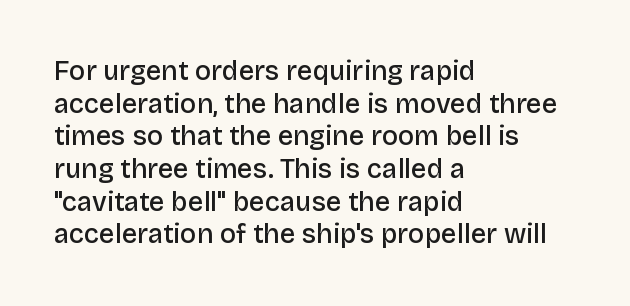
The rendering uses a semibold face; strokes are thickened but not to full bold. Inter-character spacing is left at the font's built-in metrics. Quick note: not italic, upright. Which margin do the lines hug? The left one — the right edge is uneven.
